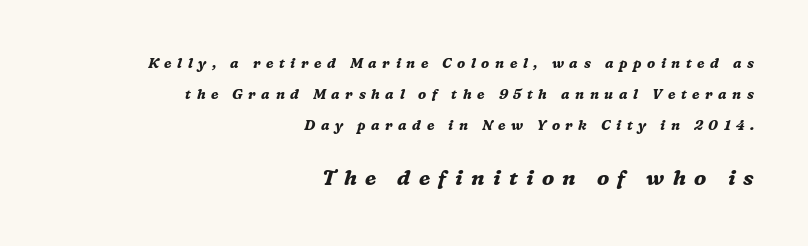
{"italic": "yes", "lean": "right", "slant_degrees": 16, "bold": "yes", "underline": "no", "align": "right", "line_spacing": "loose", "line_spacing_ratio": 2.22, "letter_spacing": "wide", "letter_spacing_em": 0.4, "larger_block": "second", "size_ratio": 1.5, "glyph_px": 21}
